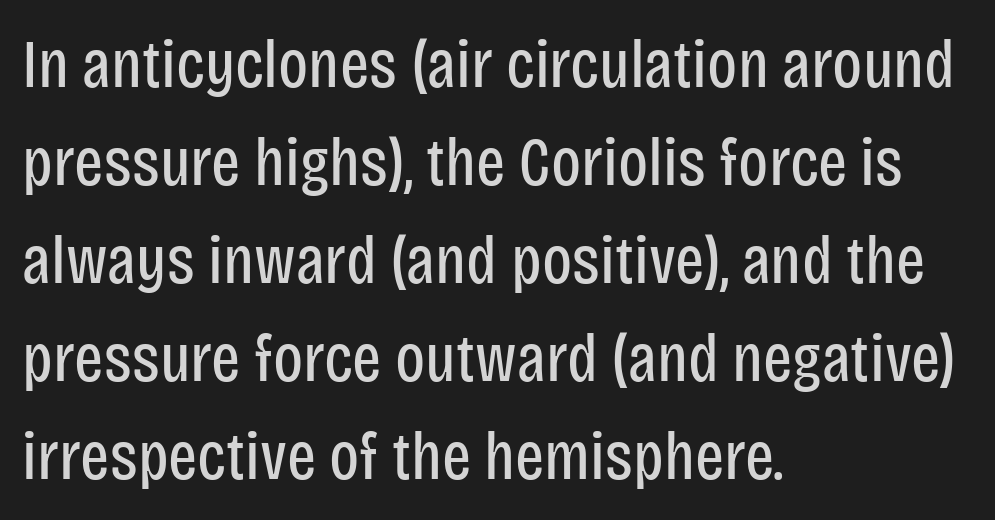
Q: Is the text bold? A: No.
Q: Is the text italic (slanted)? A: No, it is upright.
Q: Is the typeface a serif or a sans-serif typeface? A: Sans-serif.
Q: Is the text underlined? A: No.
Q: How is the paragraph aligned? A: Left-aligned.
Q: Is the spacing between letters normal or unusually wide? A: Normal.
Q: Is the spacing between lines tight, normal or loose? A: Normal.
Q: Width (condensed, normal, or wide)? A: Condensed.
Q: Stroke contrast? A: Low.
Q: x-height? A: Large.
Q: Monospaced? A: No.
